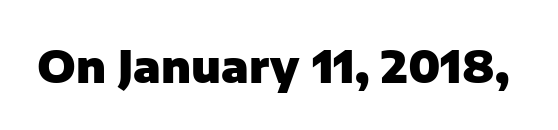
{"serif": "no", "italic": "no", "bold": "yes", "weight": "heavy", "width": "normal", "stroke_contrast": "low", "x_height": "medium", "monospaced": "no", "underline": "no", "letter_spacing": "normal", "letter_spacing_em": 0.0, "glyph_px": 44}
